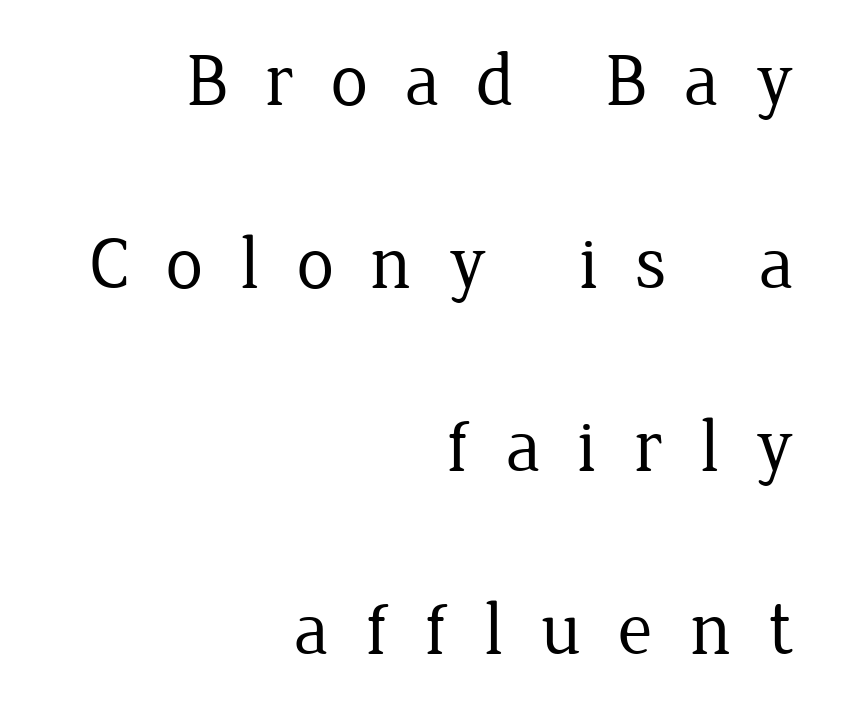
{"serif": "yes", "italic": "no", "bold": "no", "weight": "regular", "width": "normal", "stroke_contrast": "low", "x_height": "medium", "monospaced": "no", "underline": "no", "align": "right", "line_spacing": "loose", "line_spacing_ratio": 2.44, "letter_spacing": "wide", "letter_spacing_em": 0.49, "glyph_px": 75}
